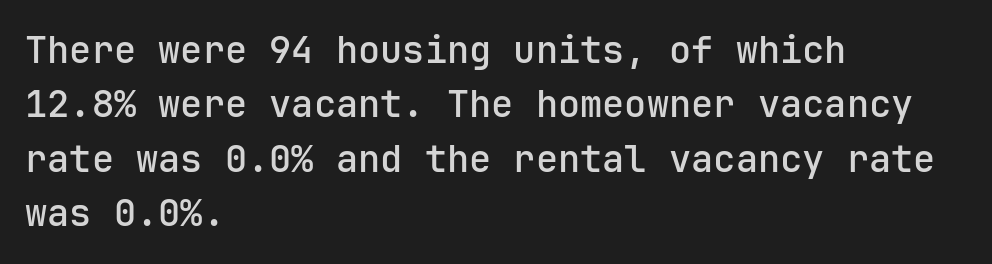
There is no visible air inserted between adjacent glyphs. Typographic density is moderately raised because the face is semibold. Beneath every word, the page is bare. In terms of letterform style, serifs are entirely absent. Upright lettering throughout. The lines are quadded left.
